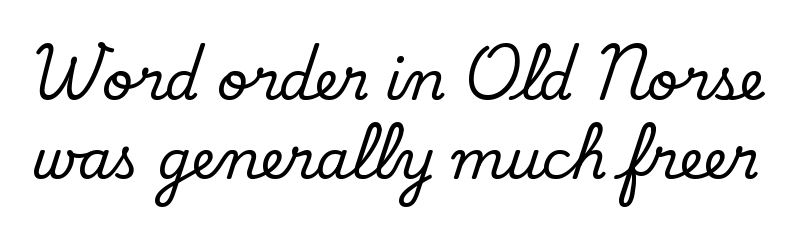
Q: Is the text bold? A: No.
Q: Is the typeface a serif or a sans-serif typeface? A: Sans-serif.
Q: Is the text underlined? A: No.
Q: Is the spacing between letters normal or unusually wide? A: Normal.
Q: Is the spacing between lines tight, normal or loose? A: Normal.
Q: Width (condensed, normal, or wide)? A: Normal.
Q: Stroke contrast? A: Low.
Q: x-height? A: Small.
Q: Monospaced? A: No.
